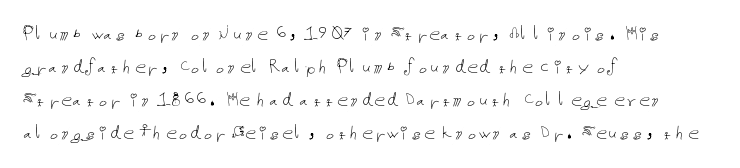
Q: Is the text bold? A: No.
Q: Is the text italic (slanted)? A: No, it is upright.
Q: Is the text underlined? A: No.
Q: How is the paragraph aligned? A: Left-aligned.
Q: Is the spacing between letters normal or unusually wide? A: Normal.
Q: Is the spacing between lines tight, normal or loose? A: Normal.
